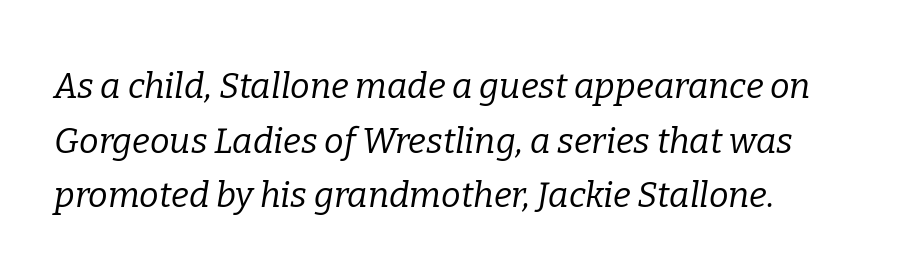
The image shows 35 px regular-weight serif type, italic (leaning right); set normal line spacing (1.56x), normal letter spacing, not underlined; low stroke contrast and a medium x-height.
